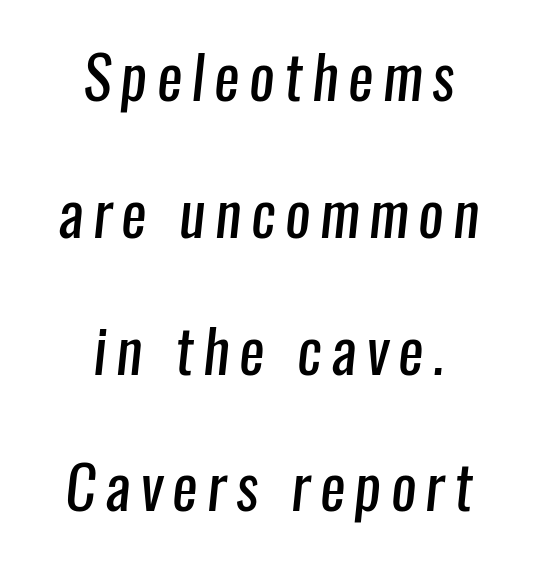
Q: Is the text bold? A: No.
Q: Is the typeface a serif or a sans-serif typeface? A: Sans-serif.
Q: Is the text underlined? A: No.
Q: How is the paragraph aligned? A: Centered.
Q: Is the spacing between lines tight, normal or loose? A: Loose.
Q: Width (condensed, normal, or wide)? A: Condensed.
Q: Stroke contrast? A: Low.
Q: x-height? A: Medium.
Q: Monospaced? A: No.
